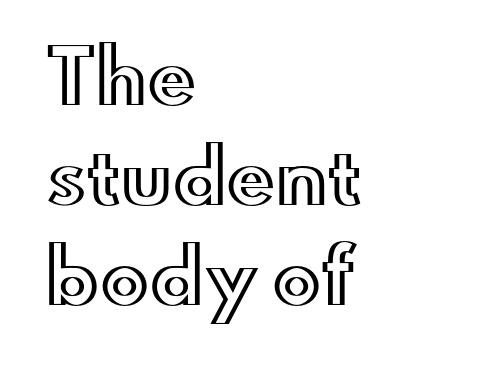
Q: Is the text italic (slanted)? A: No, it is upright.
Q: Is the text underlined? A: No.
Q: How is the paragraph aligned? A: Left-aligned.
Q: Is the spacing between letters normal or unusually wide? A: Normal.
Q: Is the spacing between lines tight, normal or loose? A: Normal.
Q: Width (condensed, normal, or wide)? A: Wide.
Q: x-height? A: Small.
Q: Monospaced? A: No.
